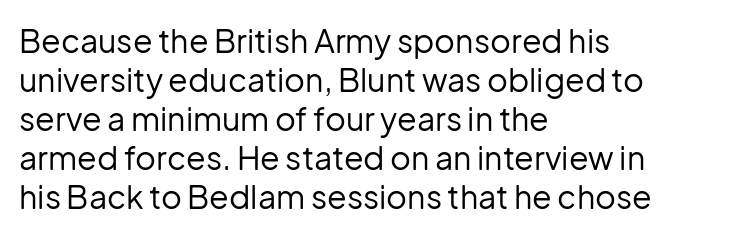
{"serif": "no", "italic": "no", "bold": "no", "weight": "regular", "width": "normal", "stroke_contrast": "low", "x_height": "medium", "monospaced": "no", "underline": "no", "align": "left", "line_spacing_ratio": 1.22, "letter_spacing": "normal", "letter_spacing_em": 0.0, "glyph_px": 32}
